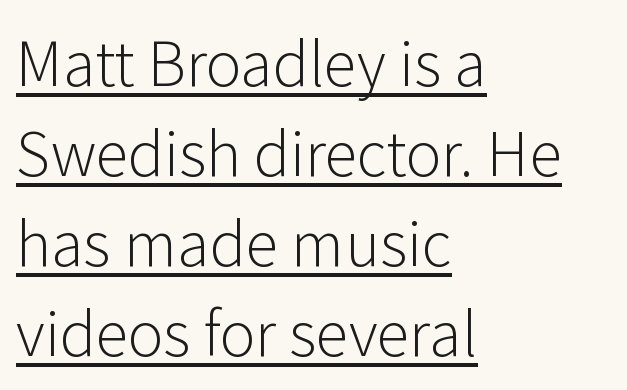
Q: Is the text bold? A: No.
Q: Is the text italic (slanted)? A: No, it is upright.
Q: Is the typeface a serif or a sans-serif typeface? A: Sans-serif.
Q: Is the text underlined? A: Yes.
Q: How is the paragraph aligned? A: Left-aligned.
Q: Is the spacing between letters normal or unusually wide? A: Normal.
Q: Is the spacing between lines tight, normal or loose? A: Normal.
Q: Width (condensed, normal, or wide)? A: Normal.
Q: Stroke contrast? A: Low.
Q: x-height? A: Medium.
Q: Monospaced? A: No.
